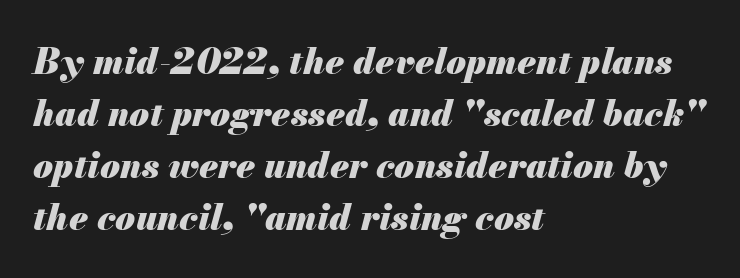
The image shows 36 px heavy type, italic (leaning right); set left-aligned, normal line spacing (1.44x), normal letter spacing, not underlined; medium stroke contrast and a small x-height.
